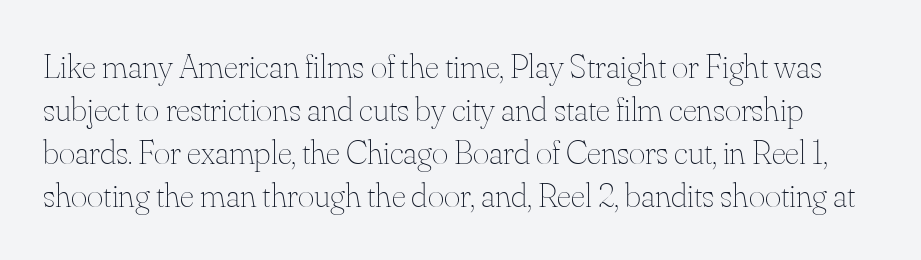
The baseline area is clear. No extra tracking has been applied to these lines. Proportional: the letters do not fall into vertical columns. Tall strokes in this sample are plumb rather than angled.
